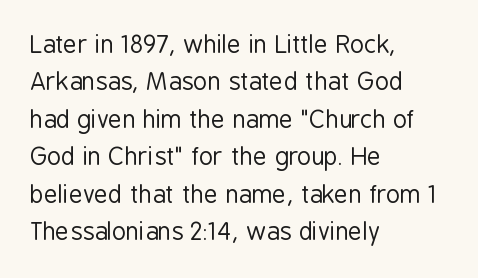
The image shows 24 px text type, upright; set left-aligned, normal line spacing (1.56x), normal letter spacing, not underlined.
